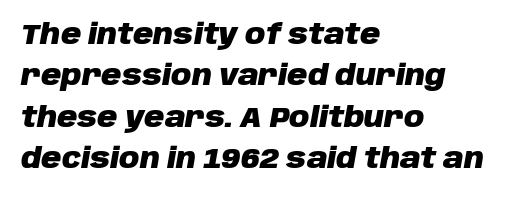
{"italic": "yes", "lean": "right", "slant_degrees": 10, "bold": "yes", "weight": "heavy", "width": "normal", "stroke_contrast": "low", "x_height": "large", "monospaced": "no", "underline": "no", "align": "left", "line_spacing": "normal", "line_spacing_ratio": 1.48, "letter_spacing": "normal", "letter_spacing_em": 0.0, "glyph_px": 28}
